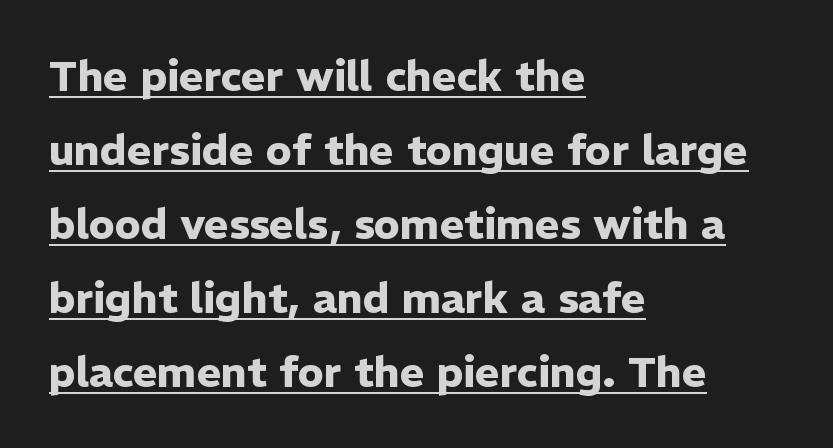
{"serif": "no", "italic": "no", "bold": "yes", "weight": "heavy", "width": "normal", "stroke_contrast": "low", "x_height": "medium", "monospaced": "no", "underline": "yes", "align": "left", "line_spacing_ratio": 1.76, "letter_spacing": "normal", "letter_spacing_em": 0.0, "glyph_px": 42}
